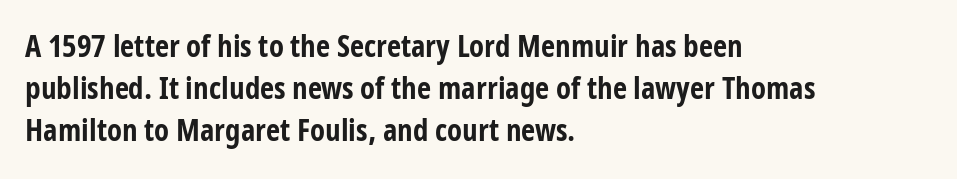
The image shows 31 px bold, condensed sans-serif type, upright; set left-aligned, normal line spacing (1.36x), normal letter spacing, not underlined; low stroke contrast and a medium x-height.
